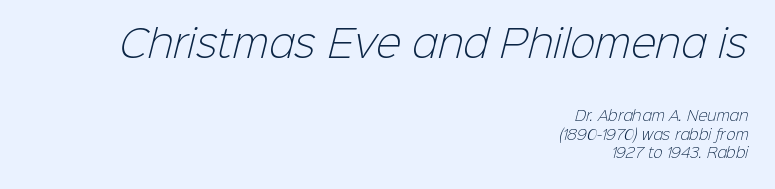
Q: Is the text bold? A: No.
Q: Is the typeface a serif or a sans-serif typeface? A: Sans-serif.
Q: Is the text underlined? A: No.
Q: How is the paragraph aligned? A: Right-aligned.
Q: Is the spacing between letters normal or unusually wide? A: Normal.
Q: Is the spacing between lines tight, normal or loose? A: Normal.
Q: Which block of text is set in a larger size, the first (top) or the second (bottom)? A: The first (top) one.
Q: Width (condensed, normal, or wide)? A: Normal.
Q: Stroke contrast? A: Low.
Q: x-height? A: Medium.
Q: Monospaced? A: No.
